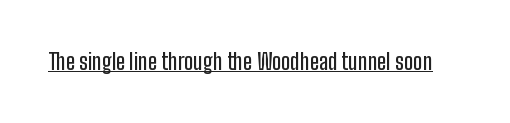
{"italic": "no", "underline": "yes", "letter_spacing": "normal", "letter_spacing_em": 0.0, "glyph_px": 22}
